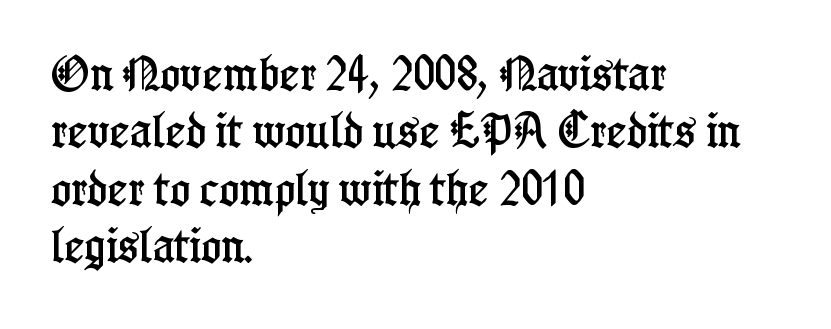
The image shows 38 px condensed serif type, upright; set left-aligned, normal line spacing (1.51x), normal letter spacing, not underlined; low stroke contrast and a medium x-height.
